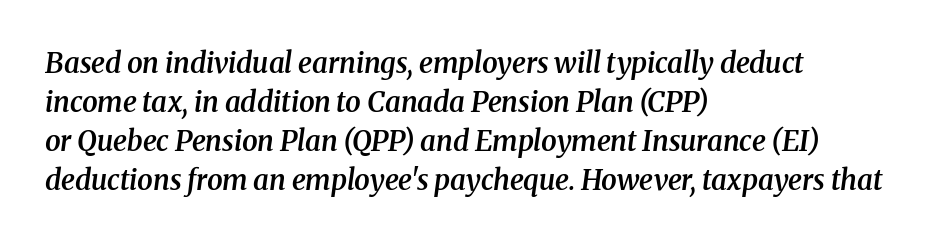
The space beneath each line is pristine and unruled. Italic? Definitely — the glyphs are oblique. Semibold letterforms, between regular and bold. Inter-character spacing is left at the font's built-in metrics. Rows of type keep a routine distance in the vertical direction.
